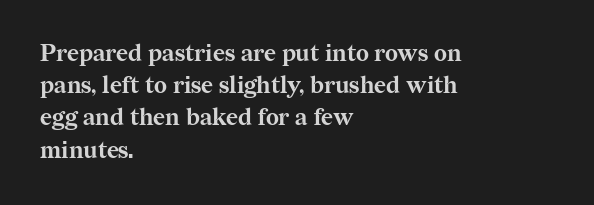
{"italic": "no", "bold": "yes", "underline": "no", "align": "left", "line_spacing": "normal", "line_spacing_ratio": 1.4, "letter_spacing": "normal", "letter_spacing_em": 0.0, "glyph_px": 23}
